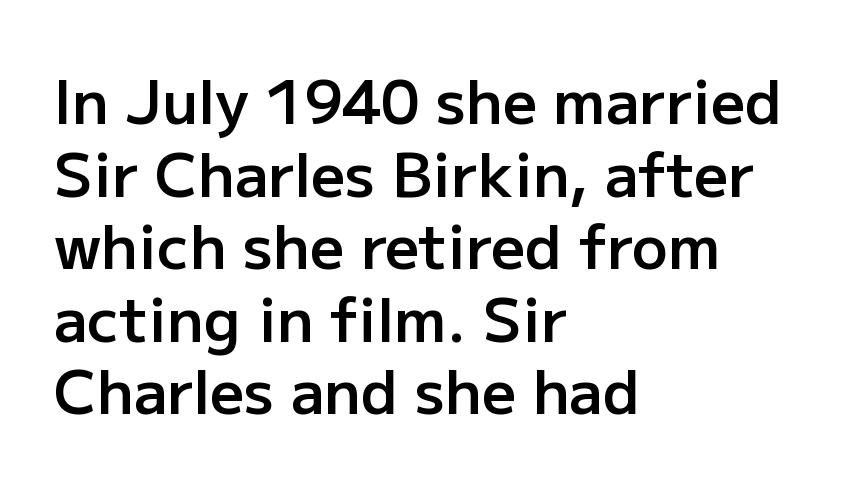
Honestly, the letter spacing is just normal — you wouldn't notice it. The letters advance in unequal steps, a hallmark of proportional type. A roman cut, with each character standing at attention. A fair bit of extra ink — the face is semibold, not bold. The strip under each line holds only bare page. A student would call this left alignment; a typographer would say flush left, rag right.
